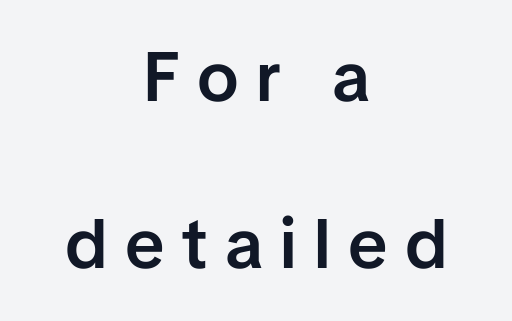
Q: Is the text bold? A: Semi-bold.
Q: Is the text italic (slanted)? A: No, it is upright.
Q: Is the typeface a serif or a sans-serif typeface? A: Sans-serif.
Q: Is the text underlined? A: No.
Q: How is the paragraph aligned? A: Centered.
Q: Is the spacing between letters normal or unusually wide? A: Unusually wide.
Q: Is the spacing between lines tight, normal or loose? A: Loose.
Q: Width (condensed, normal, or wide)? A: Normal.
Q: Stroke contrast? A: Low.
Q: x-height? A: Medium.
Q: Monospaced? A: No.
